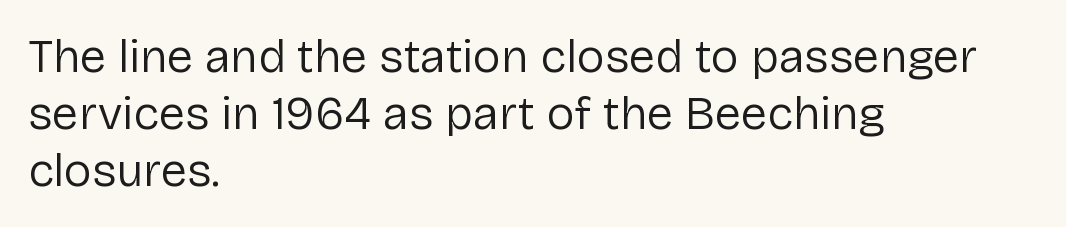
The image shows 47 px regular-weight sans-serif type, upright; set left-aligned, line spacing 1.21x, normal letter spacing, not underlined; low stroke contrast and a medium x-height.
